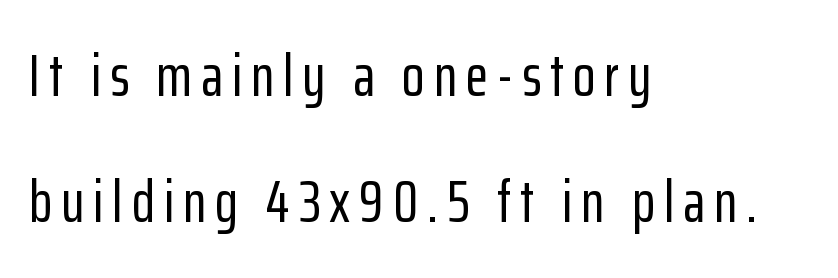
{"serif": "no", "italic": "no", "width": "condensed", "stroke_contrast": "low", "x_height": "medium", "monospaced": "no", "underline": "no", "align": "left", "line_spacing": "loose", "line_spacing_ratio": 2.14, "glyph_px": 59}
